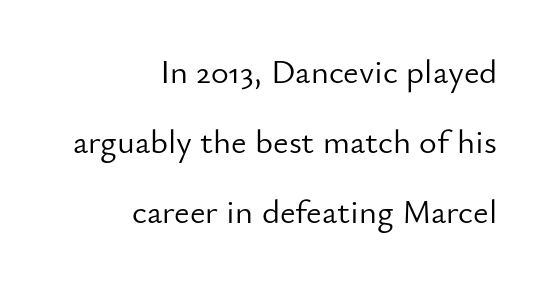
Q: Is the text bold? A: No.
Q: Is the text italic (slanted)? A: No, it is upright.
Q: Is the typeface a serif or a sans-serif typeface? A: Sans-serif.
Q: Is the text underlined? A: No.
Q: How is the paragraph aligned? A: Right-aligned.
Q: Is the spacing between letters normal or unusually wide? A: Normal.
Q: Is the spacing between lines tight, normal or loose? A: Loose.
Q: Width (condensed, normal, or wide)? A: Normal.
Q: Stroke contrast? A: Low.
Q: x-height? A: Small.
Q: Monospaced? A: No.
